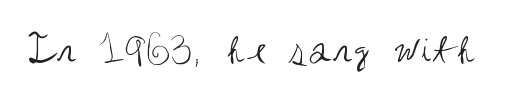
You can tell from the bare stems that sans-serif type was used. No word sits above an underline. Letters have the restrained weight of plain body copy at most. The rendering uses natural spacing where letterforms have individual widths. The letters sit at their default tracking, neither squeezed nor spread.
